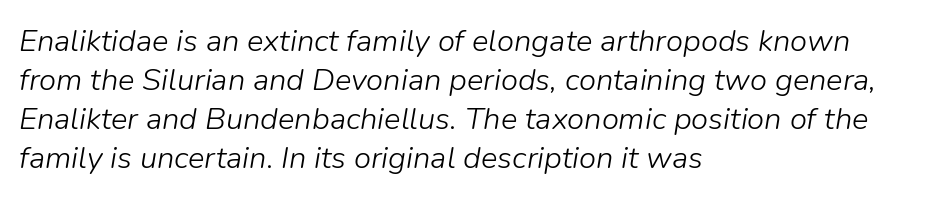
The image shows 31 px light type, italic (leaning right); set left-aligned, normal line spacing (1.26x), normal letter spacing, not underlined; low stroke contrast and a medium x-height.
